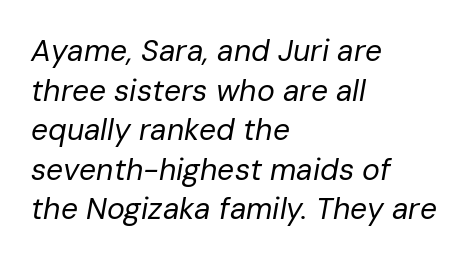
The image shows 30 px regular-weight type, italic (leaning right); set left-aligned, normal line spacing (1.32x), normal letter spacing, not underlined; low stroke contrast and a medium x-height.
